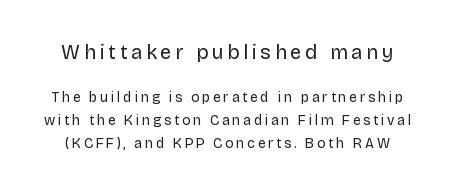
The image shows 20 px text type, upright; set normal line spacing (1.62x), not underlined; the first (top) block is 1.43x larger.
